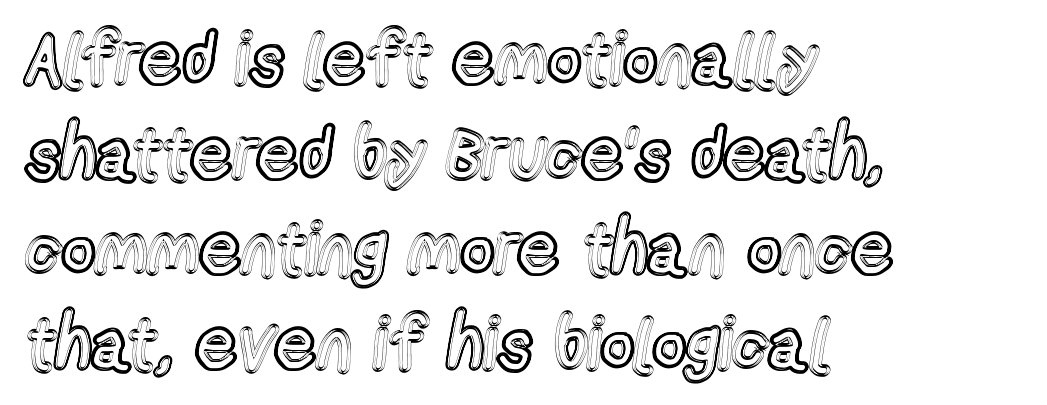
Q: Is the text italic (slanted)? A: Yes.
Q: Is the text underlined? A: No.
Q: How is the paragraph aligned? A: Left-aligned.
Q: Is the spacing between letters normal or unusually wide? A: Normal.
Q: Is the spacing between lines tight, normal or loose? A: Normal.
Q: Width (condensed, normal, or wide)? A: Condensed.
Q: x-height? A: Medium.
Q: Monospaced? A: No.
